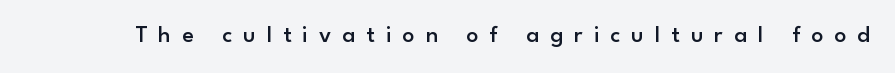
Caption: expanded tracking, letters set apart. Clear beneath every line of the passage. Strokes here are thickened, but only to semibold level. This sample uses an upright cut, with every glyph sitting square on the baseline.
